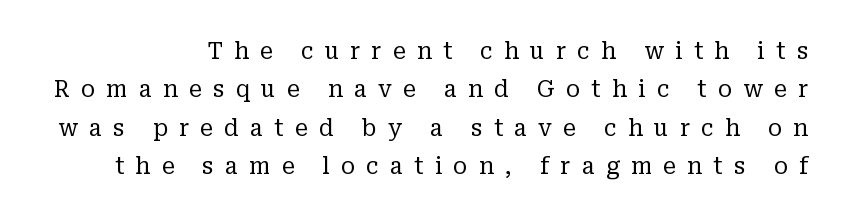
This rendering uses right alignment, leaving the left contour irregular. Every character sits straight up, as roman type does. A clean baseline with only descenders dipping below it. Weight: not bold — regular or lighter.
